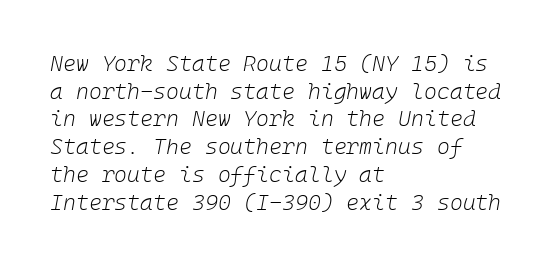
Descenders are the only things crossing below the line. Every row of glyphs begins at an identical x-position on the left. The letterforms sit at book weight or below. The tracking reads as untouched default to a designer's eye. In terms of leading, this rendering sits right in the middle.
